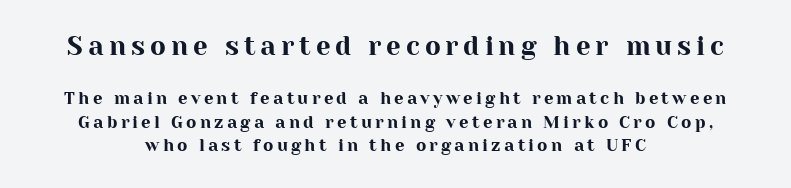
The words here are not underlined. Quick note: not italic, upright. The passage is arranged like a title page — every line centered. The letters in the upper block stand taller than those in the block below. Regular leading.
